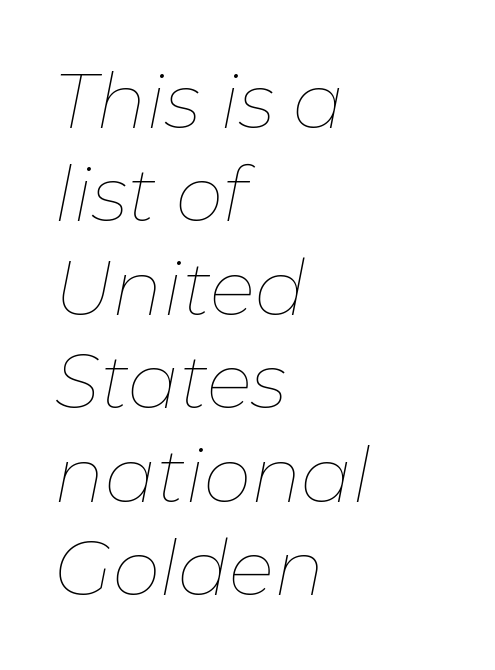
The image shows 76 px thin type, italic (leaning right); set left-aligned, line spacing 1.23x, normal letter spacing, not underlined; low stroke contrast and a medium x-height.
